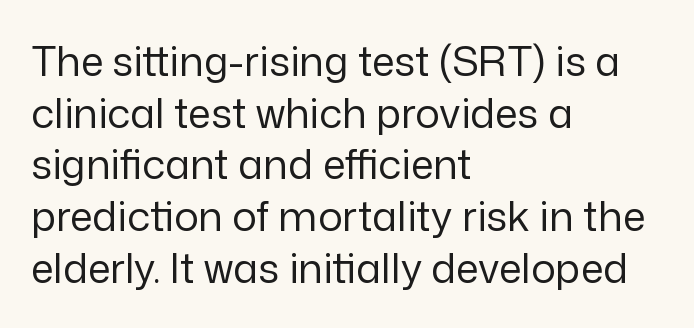
Q: Is the text bold? A: No.
Q: Is the text italic (slanted)? A: No, it is upright.
Q: Is the typeface a serif or a sans-serif typeface? A: Sans-serif.
Q: Is the text underlined? A: No.
Q: How is the paragraph aligned? A: Left-aligned.
Q: Is the spacing between letters normal or unusually wide? A: Normal.
Q: Is the spacing between lines tight, normal or loose? A: Normal.
Q: Width (condensed, normal, or wide)? A: Normal.
Q: Stroke contrast? A: Low.
Q: x-height? A: Medium.
Q: Monospaced? A: No.
